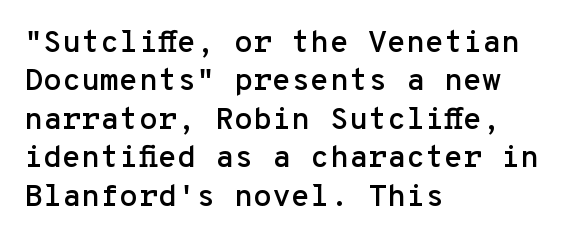
Typographically, this falls in the sans-serif category. The lettering holds an erect, upright posture throughout. The compositor pushed each line to the left boundary. This rendering features lettering with no underline. Tracking here is standard; glyphs follow each other at the usual distance.
